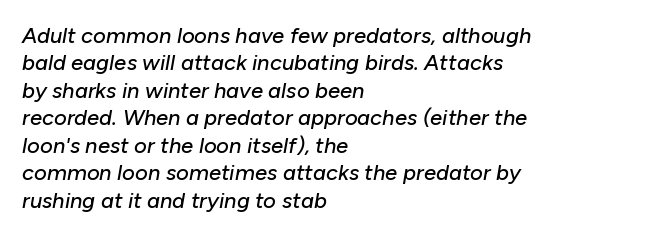
Q: Is the text italic (slanted)? A: Yes, it leans right by about 10 degrees.
Q: Is the text underlined? A: No.
Q: How is the paragraph aligned? A: Left-aligned.
Q: Is the spacing between letters normal or unusually wide? A: Normal.
Q: Is the spacing between lines tight, normal or loose? A: Normal.
